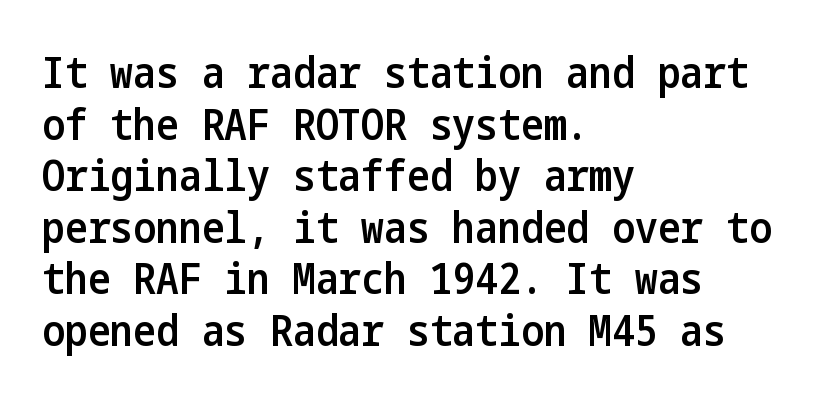
Stroke terminals: plain, sans-serif. A student would call this left alignment; a typographer would say flush left, rag right. The letters sit at their default tracking, neither squeezed nor spread. Posture: straight, roman, zero tilt. In terms of weight, the rendering is demibold, just under bold.
